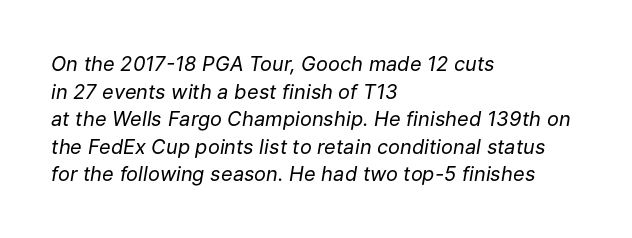
{"italic": "yes", "lean": "right", "slant_degrees": 9, "bold": "no", "underline": "no", "align": "left", "line_spacing": "normal", "line_spacing_ratio": 1.38, "letter_spacing": "normal", "letter_spacing_em": 0.0, "glyph_px": 20}
